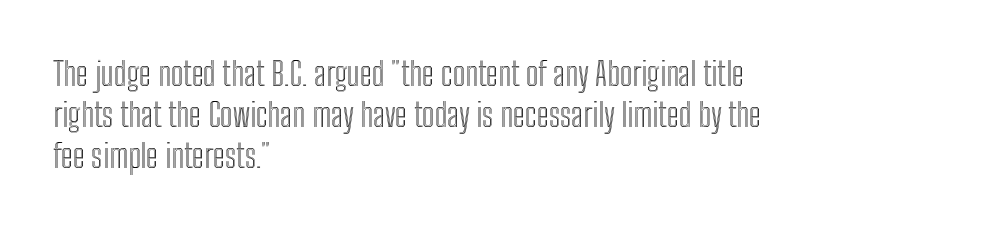
How are the letters spaced? Ordinarily, with no added tracking. Every stem runs plumb, perpendicular to the baseline. You could not count columns in this text — the font is proportionally spaced. The text block is weighted toward the left margin, trailing off unevenly rightward.
